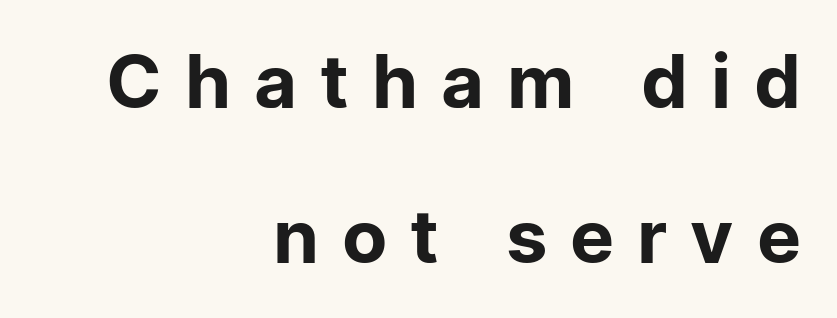
Q: Is the text bold? A: No.
Q: Is the text italic (slanted)? A: No, it is upright.
Q: Is the typeface a serif or a sans-serif typeface? A: Sans-serif.
Q: Is the text underlined? A: No.
Q: How is the paragraph aligned? A: Right-aligned.
Q: Is the spacing between letters normal or unusually wide? A: Unusually wide.
Q: Is the spacing between lines tight, normal or loose? A: Loose.
Q: Width (condensed, normal, or wide)? A: Normal.
Q: Stroke contrast? A: Low.
Q: x-height? A: Medium.
Q: Monospaced? A: No.
